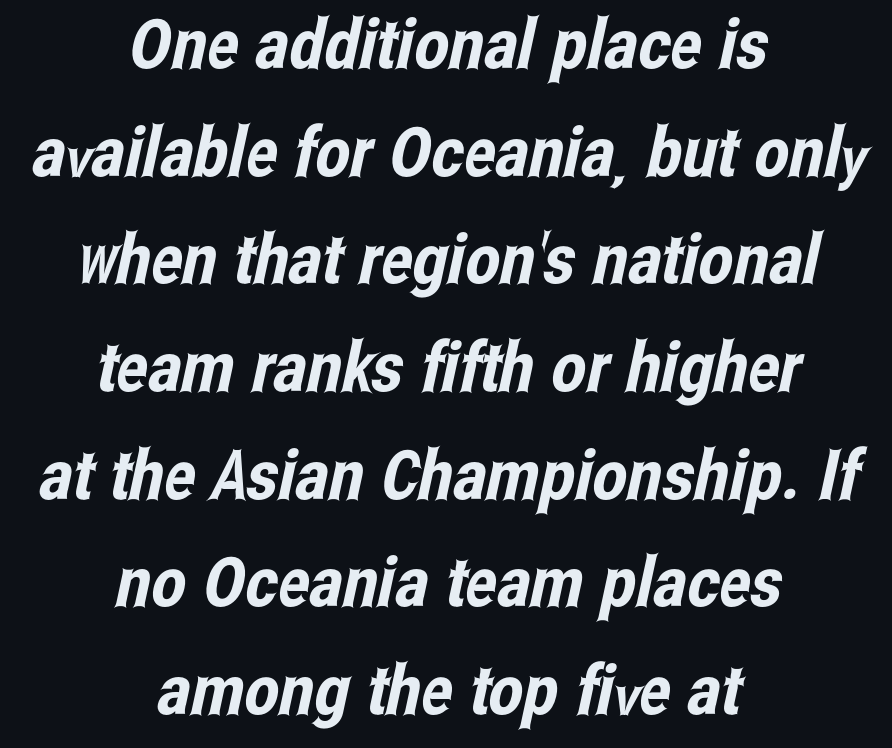
You could not count columns in this text — the font is proportionally spaced. Teacher's note: observe the equal gaps on both sides — that is centered alignment. Plain, unruled lines of type. Successive baselines arrive at the customary interval. Tracking value appears to be zero — textbook default spacing. Nope, no serifs anywhere on these letters.
